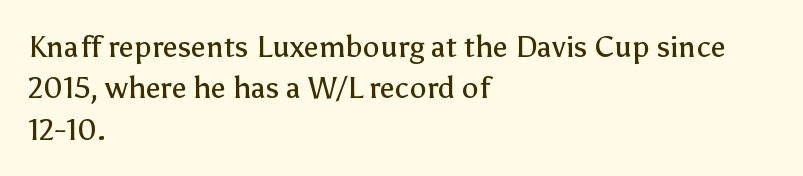
Notice how the stems are strictly vertical — no italics here. Type without underlining. Layout note: lines flush left. The face used here is rendered with its standard letterfit. The face used here is proportionally spaced, like ordinary book or web type.
